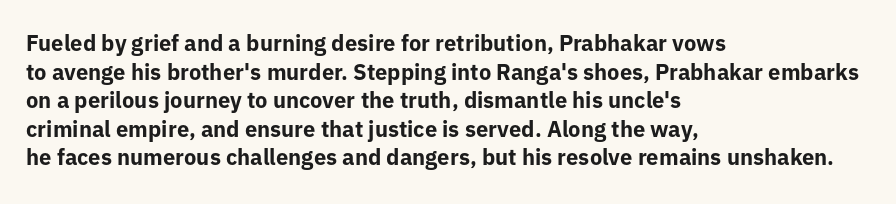
Teacher's note: observe the even left margin — that is flush-left alignment. You can tell it's not italic because the verticals are truly vertical. Words float on clear page, feet unadorned. The letterforms sit shoulder to shoulder at normal distance.
